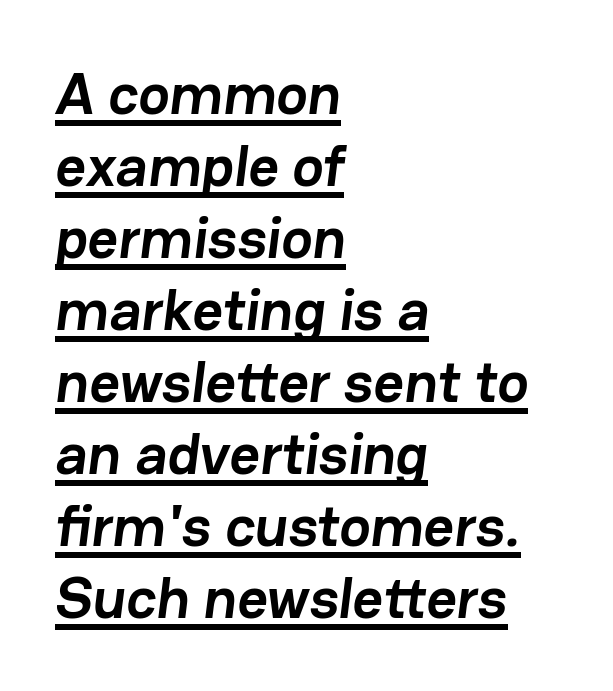
A typesetter would call this proportional, since set widths differ per character. This rendering employs a face without finishing strokes, i.e., a sans-serif. The strokes are fattened all the way to bold. Line beginnings align vertically; line endings do not. This is underlined copy, the kind a proofreader might mark for attention. These lines keep a tight, regular rhythm from letter to letter.
